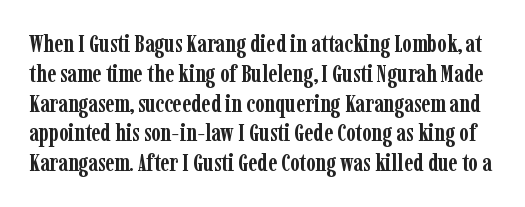
Q: Is the text bold? A: Yes.
Q: Is the text italic (slanted)? A: No, it is upright.
Q: Is the text underlined? A: No.
Q: Is the spacing between letters normal or unusually wide? A: Normal.
